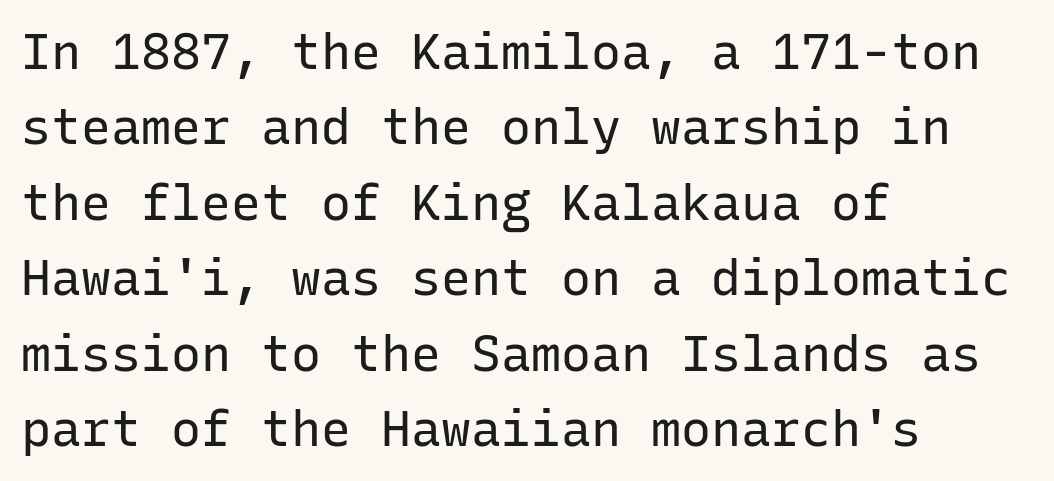
Q: Is the text bold? A: No.
Q: Is the text italic (slanted)? A: No, it is upright.
Q: Is the typeface a serif or a sans-serif typeface? A: Sans-serif.
Q: Is the text underlined? A: No.
Q: How is the paragraph aligned? A: Left-aligned.
Q: Is the spacing between letters normal or unusually wide? A: Normal.
Q: Is the spacing between lines tight, normal or loose? A: Normal.
Q: Width (condensed, normal, or wide)? A: Normal.
Q: Stroke contrast? A: Low.
Q: x-height? A: Medium.
Q: Monospaced? A: Yes.
